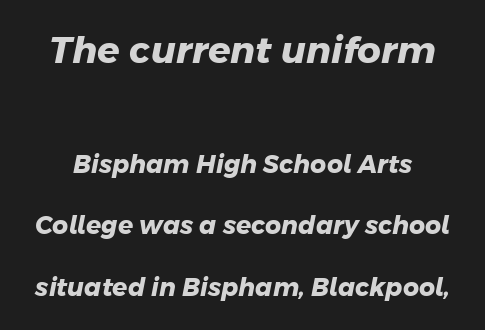
Q: Is the text bold? A: Yes.
Q: Is the typeface a serif or a sans-serif typeface? A: Sans-serif.
Q: Is the text underlined? A: No.
Q: Is the spacing between letters normal or unusually wide? A: Normal.
Q: Is the spacing between lines tight, normal or loose? A: Loose.
Q: Which block of text is set in a larger size, the first (top) or the second (bottom)? A: The first (top) one.
Q: Width (condensed, normal, or wide)? A: Normal.
Q: Stroke contrast? A: Low.
Q: x-height? A: Medium.
Q: Monospaced? A: No.
